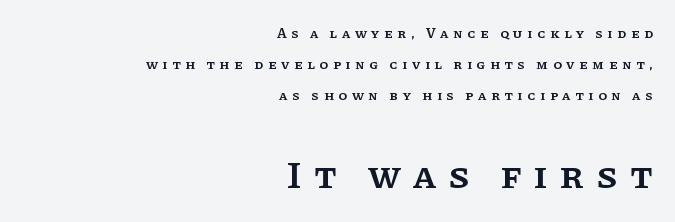
Quick note: underline off. In terms of letterform style, serifs are clearly present. The rendering uses natural spacing where letterforms have individual widths. This rendering widens character spacing well past its baseline value. Every stem runs plumb, perpendicular to the baseline. The paragraph shown leans on its right margin.
